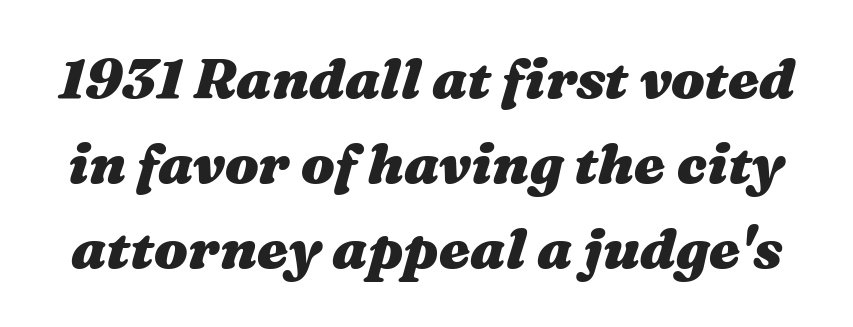
The image shows 56 px heavy, wide type, italic (leaning right); set normal line spacing (1.52x), normal letter spacing, not underlined; medium stroke contrast and a medium x-height.
